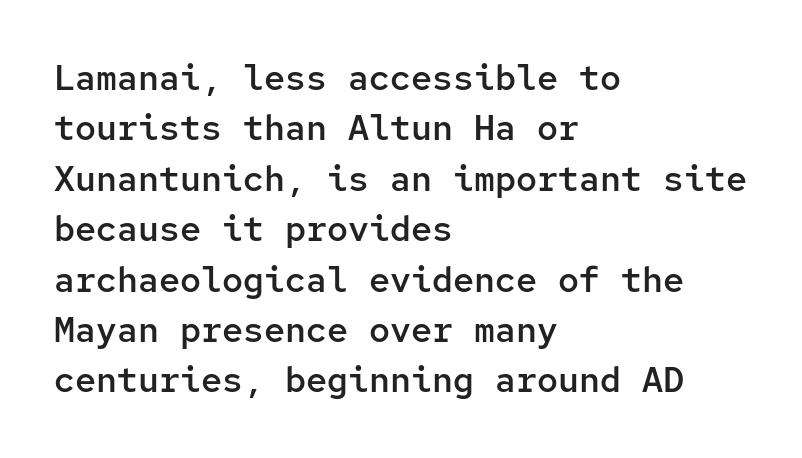
The image shows 35 px semibold sans-serif type, upright, monospaced; set left-aligned, normal line spacing (1.44x), normal letter spacing, not underlined; low stroke contrast and a medium x-height.
